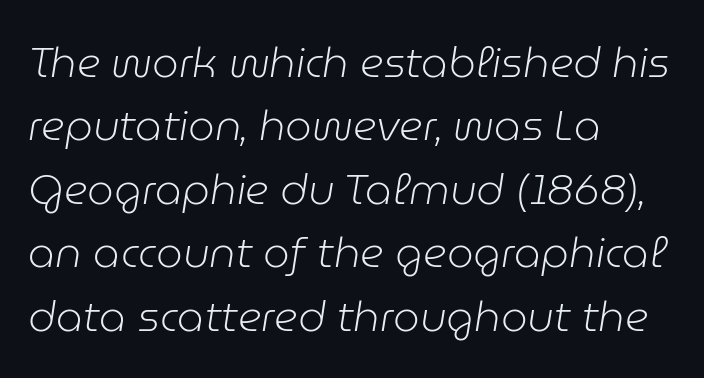
The image shows 42 px light type, italic (leaning right); set left-aligned, normal line spacing (1.51x), normal letter spacing, not underlined; low stroke contrast and a medium x-height.
